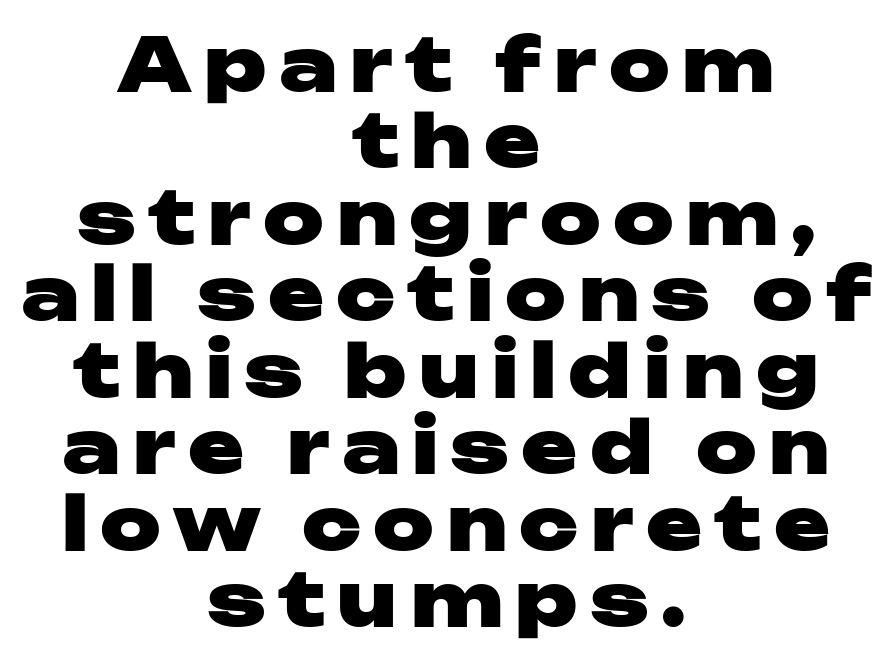
Horizontal bands of white between lines are thin slivers. Has an underline been added? It has not. A typesetter would call this proportional, since set widths differ per character. The rendering uses a bold face; every stroke is thick and dark. Centered paragraph, ragged on both sides.
